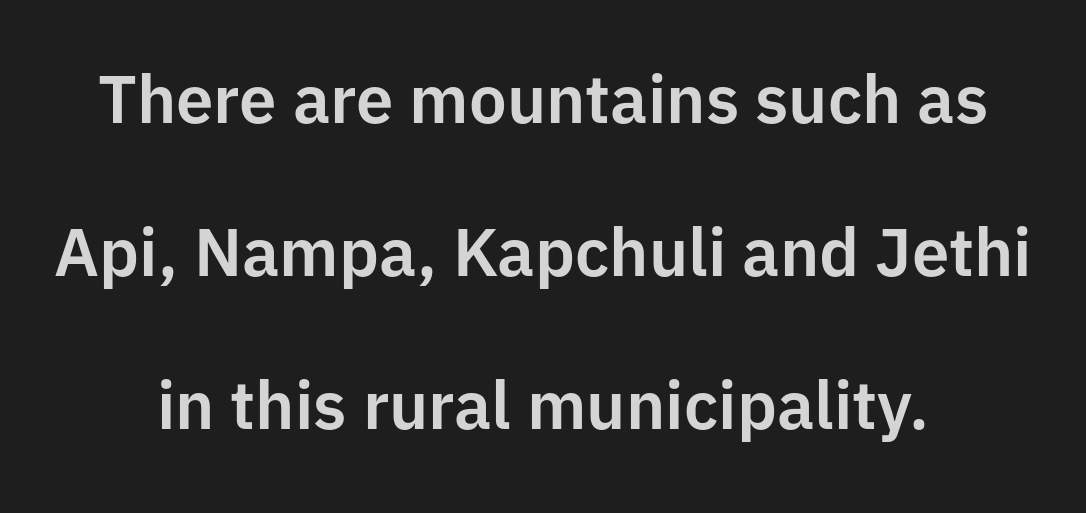
The passage shown stacks its lines with a broad gap. The letters sit at their default tracking, neither squeezed nor spread. Plain, unruled lines of type. This sample has the flowing, uneven cadence of proportional lettering. The glyphs in this specimen are sans serif.
